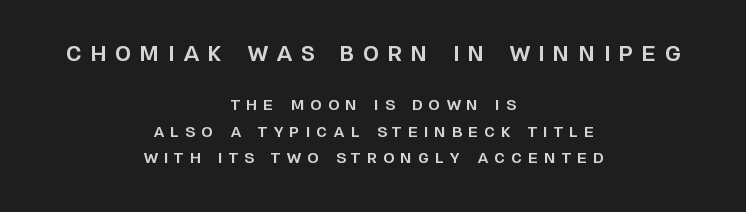
{"italic": "no", "bold": "yes", "underline": "no", "align": "center", "line_spacing": "loose", "line_spacing_ratio": 1.9, "letter_spacing": "wide", "letter_spacing_em": 0.46, "larger_block": "first", "size_ratio": 1.43, "glyph_px": 20}
